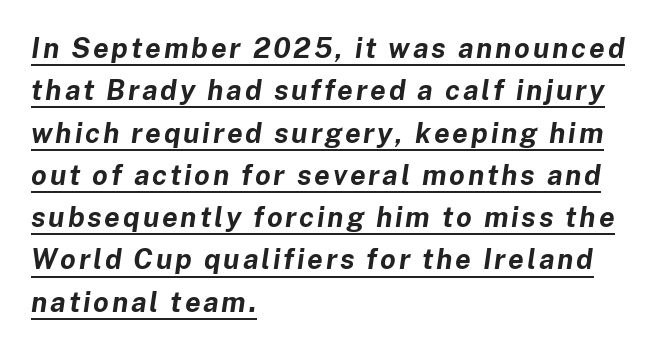
Q: Is the text bold? A: Yes.
Q: Is the text italic (slanted)? A: Yes, it leans right by about 8 degrees.
Q: Is the text underlined? A: Yes.
Q: How is the paragraph aligned? A: Left-aligned.
Q: Is the spacing between lines tight, normal or loose? A: Normal.
Q: Width (condensed, normal, or wide)? A: Normal.
Q: Stroke contrast? A: Low.
Q: x-height? A: Medium.
Q: Monospaced? A: No.
